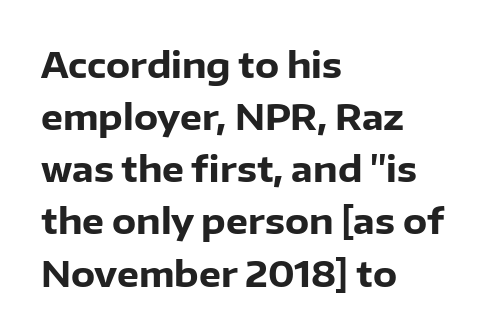
In terms of letterspacing, this is plain default setting. I'd call this a sans setting — the letters go barefoot. Here the designer chose a conventional face with non-uniform glyph widths. Bold? Absolutely — the strokes are thick and heavy. Compared with typical paragraphs, the rows here are spaced about the same. These lines were composed using upright roman letters.
